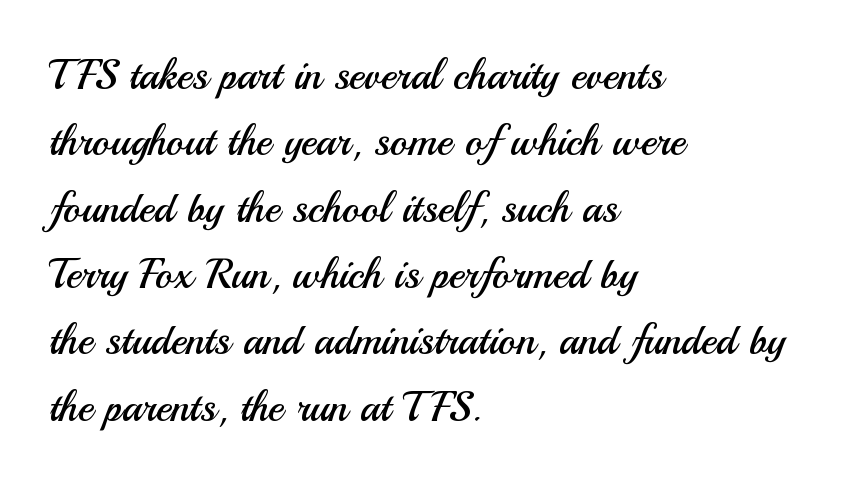
{"serif": "no", "bold": "no", "weight": "regular", "width": "normal", "stroke_contrast": "medium", "x_height": "small", "monospaced": "no", "underline": "no", "align": "left", "line_spacing": "normal", "line_spacing_ratio": 1.58, "letter_spacing": "normal", "letter_spacing_em": 0.0, "glyph_px": 42}
